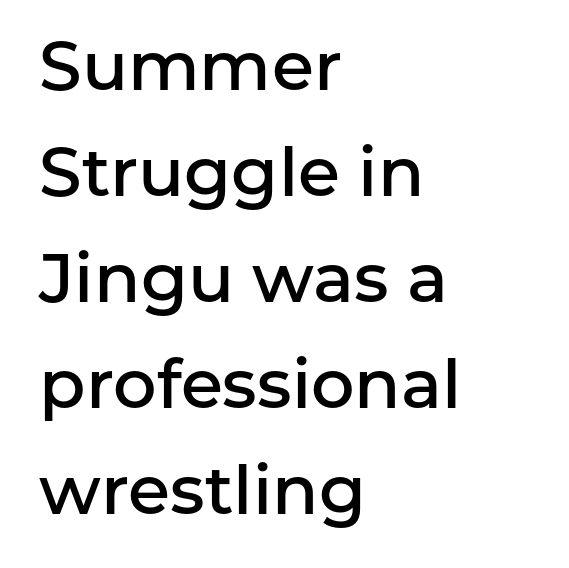
{"serif": "no", "italic": "no", "bold": "semi", "weight": "semibold", "width": "normal", "stroke_contrast": "low", "x_height": "medium", "monospaced": "no", "underline": "no", "align": "left", "line_spacing": "normal", "line_spacing_ratio": 1.56, "letter_spacing": "normal", "letter_spacing_em": 0.0, "glyph_px": 68}
